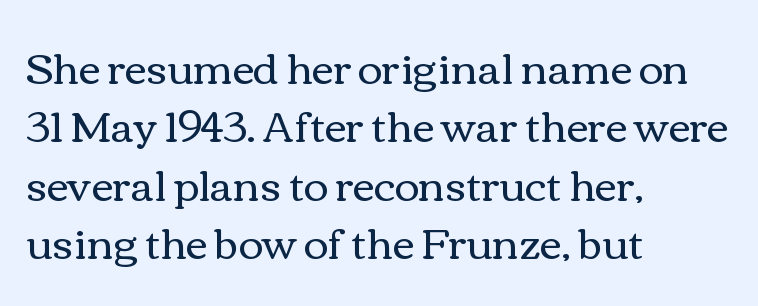
The image shows 42 px regular-weight, wide type, upright; set left-aligned, normal line spacing (1.39x), normal letter spacing, not underlined; a medium x-height.
